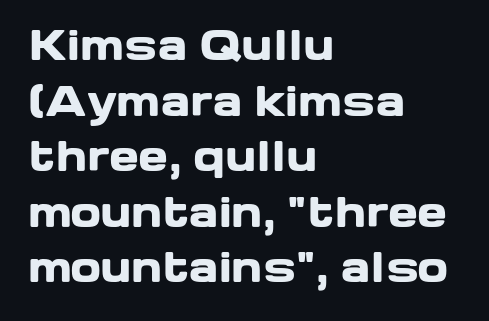
{"serif": "no", "italic": "no", "bold": "yes", "weight": "heavy", "width": "wide", "stroke_contrast": "low", "x_height": "medium", "monospaced": "no", "underline": "no", "align": "left", "line_spacing": "normal", "line_spacing_ratio": 1.39, "letter_spacing": "normal", "letter_spacing_em": 0.0, "glyph_px": 40}
